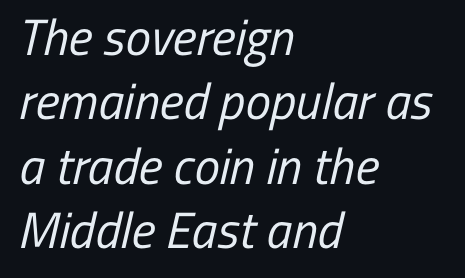
{"serif": "no", "bold": "no", "weight": "regular", "width": "condensed", "stroke_contrast": "low", "x_height": "medium", "monospaced": "no", "underline": "no", "align": "left", "line_spacing": "normal", "line_spacing_ratio": 1.26, "letter_spacing": "normal", "letter_spacing_em": 0.0, "glyph_px": 51}
